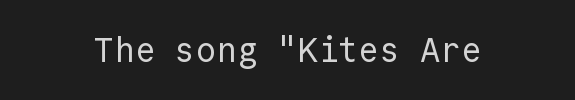
The image shows 34 px regular-weight sans-serif type, upright, monospaced; set normal letter spacing, not underlined; a medium x-height.
